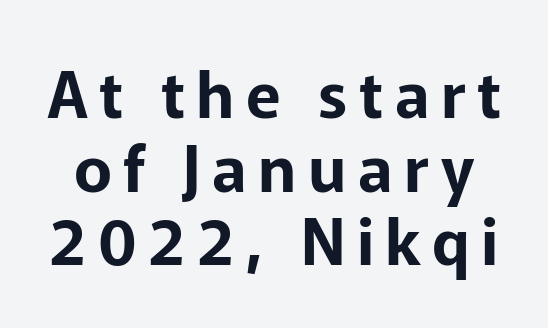
The image shows 64 px sans-serif type, upright; set tight line spacing (1.15x), not underlined; low stroke contrast and a medium x-height.
